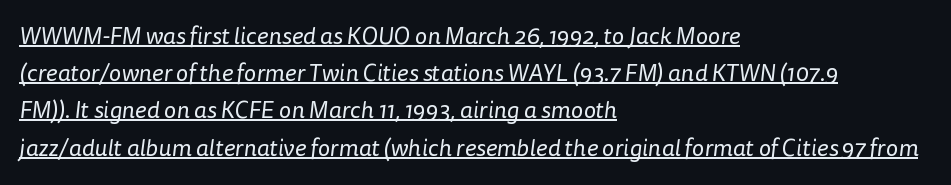
{"bold": "no", "underline": "yes", "align": "left", "line_spacing": "normal", "line_spacing_ratio": 1.55, "letter_spacing": "normal", "letter_spacing_em": 0.0, "glyph_px": 24}
